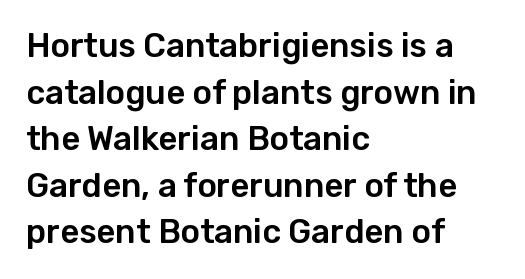
The image shows 33 px sans-serif type, upright; set left-aligned, normal line spacing (1.41x), normal letter spacing, not underlined; low stroke contrast and a medium x-height.
